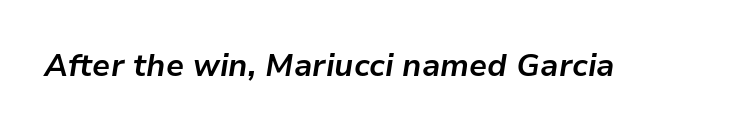
The image shows 31 px bold type, italic (leaning right); set normal letter spacing, not underlined; low stroke contrast and a medium x-height.
